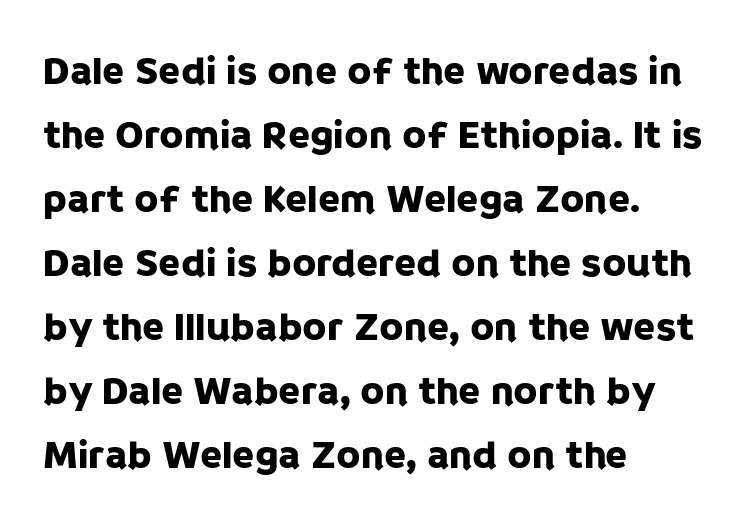
{"serif": "no", "italic": "no", "width": "normal", "stroke_contrast": "low", "x_height": "large", "monospaced": "no", "underline": "no", "align": "left", "line_spacing": "normal", "line_spacing_ratio": 1.6, "letter_spacing": "normal", "letter_spacing_em": 0.0, "glyph_px": 40}
